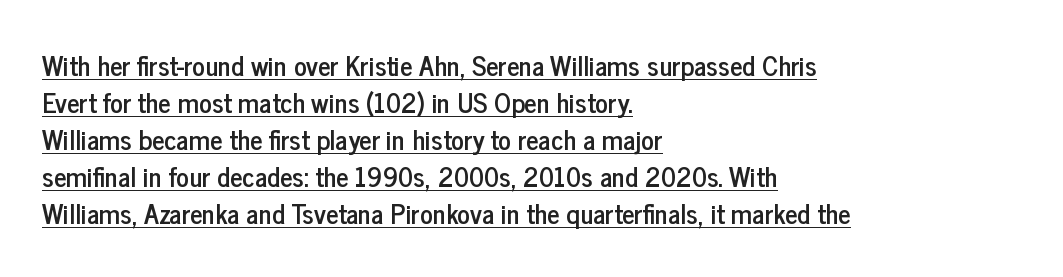
{"italic": "no", "underline": "yes", "align": "left", "line_spacing": "normal", "line_spacing_ratio": 1.37, "letter_spacing": "normal", "letter_spacing_em": 0.0, "glyph_px": 27}
